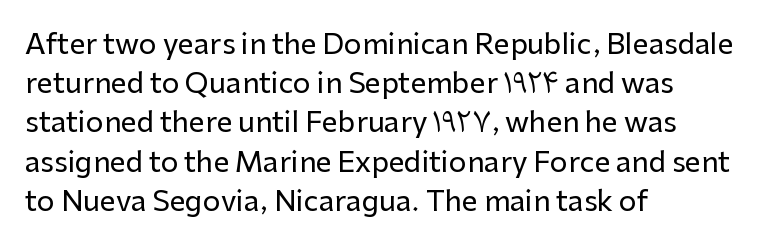
The image shows 28 px sans-serif type, upright; set left-aligned, normal line spacing (1.4x), normal letter spacing, not underlined; low stroke contrast and a medium x-height.
